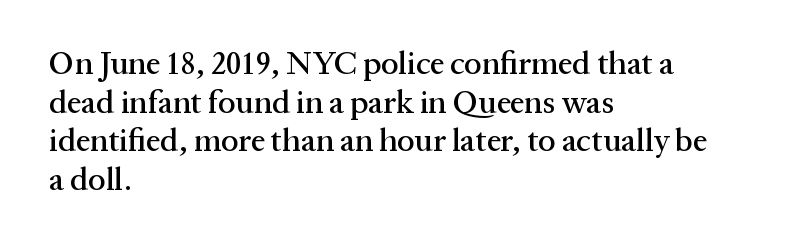
Q: Is the text italic (slanted)? A: No, it is upright.
Q: Is the typeface a serif or a sans-serif typeface? A: Serif.
Q: Is the text underlined? A: No.
Q: How is the paragraph aligned? A: Left-aligned.
Q: Is the spacing between letters normal or unusually wide? A: Normal.
Q: Width (condensed, normal, or wide)? A: Normal.
Q: Stroke contrast? A: Medium.
Q: x-height? A: Medium.
Q: Monospaced? A: No.
